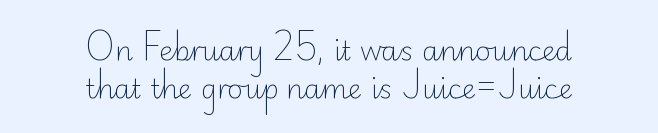
Q: Is the text bold? A: No.
Q: Is the text italic (slanted)? A: No, it is upright.
Q: Is the text underlined? A: No.
Q: How is the paragraph aligned? A: Centered.
Q: Is the spacing between letters normal or unusually wide? A: Normal.
Q: Is the spacing between lines tight, normal or loose? A: Normal.
